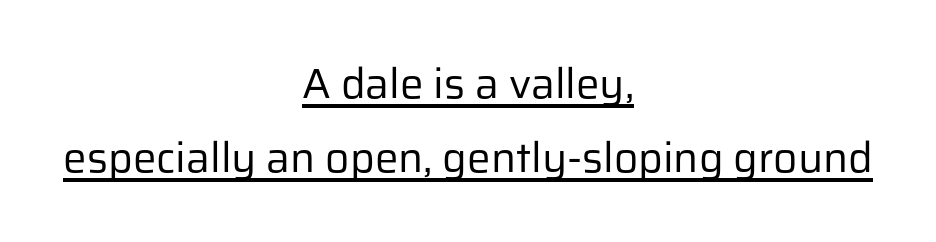
{"serif": "no", "italic": "no", "bold": "no", "weight": "regular", "width": "normal", "stroke_contrast": "low", "x_height": "medium", "monospaced": "no", "underline": "yes", "align": "center", "line_spacing_ratio": 1.77, "letter_spacing": "normal", "letter_spacing_em": 0.0, "glyph_px": 42}
